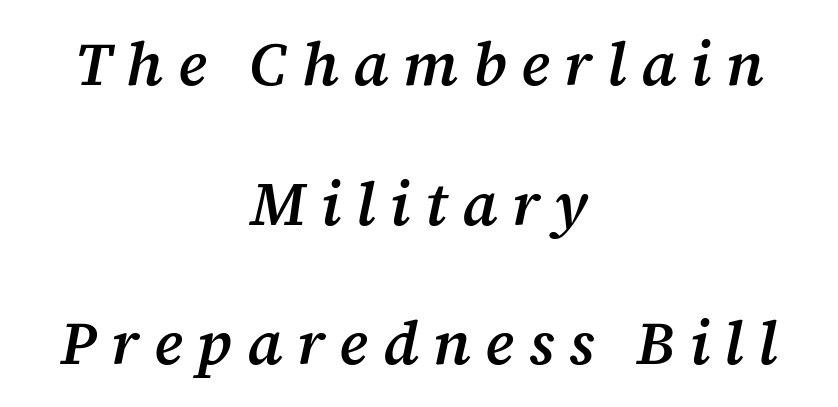
{"serif": "yes", "italic": "yes", "lean": "right", "slant_degrees": 12, "bold": "semi", "weight": "semibold", "width": "normal", "stroke_contrast": "medium", "x_height": "medium", "monospaced": "no", "underline": "no", "align": "center", "line_spacing": "loose", "line_spacing_ratio": 2.29, "letter_spacing": "wide", "letter_spacing_em": 0.24, "glyph_px": 61}
